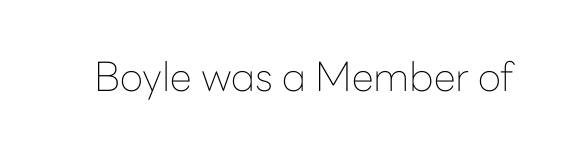
A quiet, ordinary-to-light weight characterises the typeface. The specimen omits any rule beneath the text block's lines. Nothing sits at the stroke ends, so this counts as sans-serif. Unlike italic type, these characters show no tilt at all.
